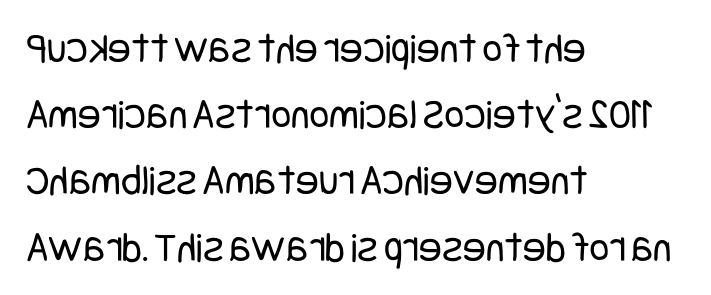
These lines are set flush left with a ragged right edge. Unlike italic type, these characters show no tilt at all. The typeface has the unassuming heft of standard copy or less. Classification — sans serif. The line texture is even and compact thanks to regular tracking.
